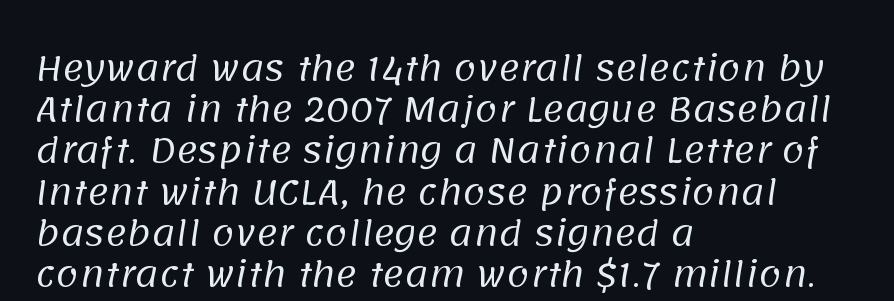
Bare-footed words on every line. No feet cap the strokes, marking this as sans-serif type. Horizontal bands of white between lines are of average thickness. Compared with a centered layout, this one pins lines to the left instead.
